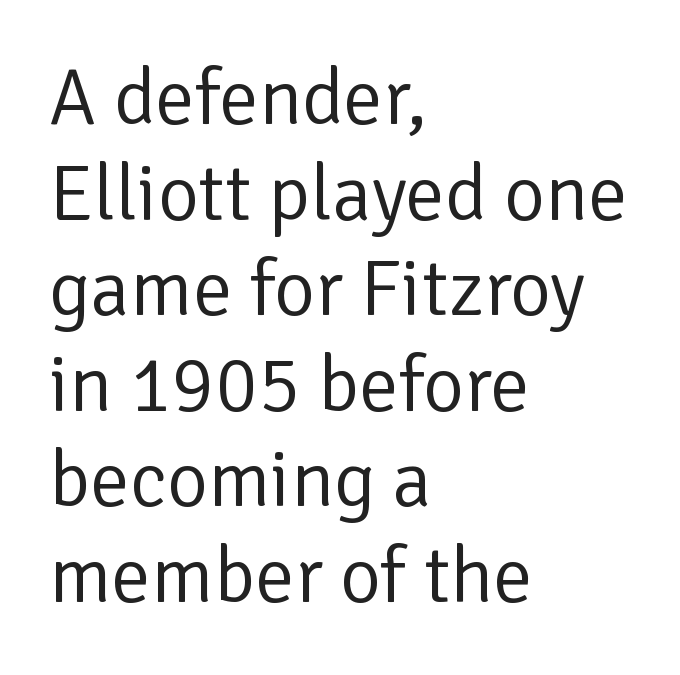
Q: Is the text bold? A: No.
Q: Is the text italic (slanted)? A: No, it is upright.
Q: Is the typeface a serif or a sans-serif typeface? A: Sans-serif.
Q: Is the text underlined? A: No.
Q: How is the paragraph aligned? A: Left-aligned.
Q: Is the spacing between letters normal or unusually wide? A: Normal.
Q: Width (condensed, normal, or wide)? A: Normal.
Q: Stroke contrast? A: Low.
Q: x-height? A: Medium.
Q: Monospaced? A: No.
